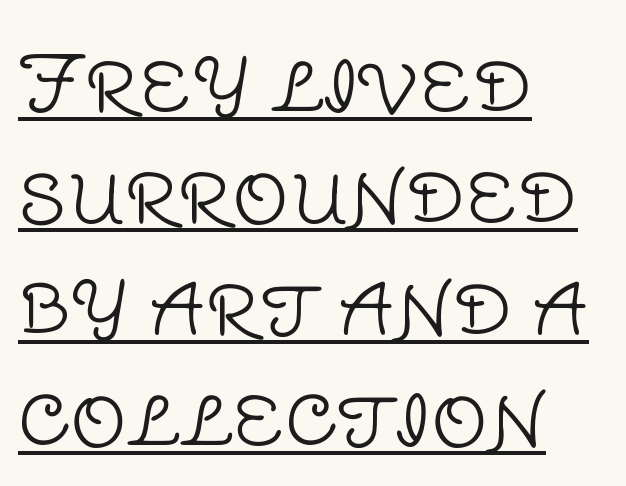
{"serif": "no", "bold": "no", "weight": "light", "width": "normal", "stroke_contrast": "low", "x_height": "large", "monospaced": "no", "underline": "yes", "align": "left", "line_spacing": "normal", "line_spacing_ratio": 1.41, "letter_spacing": "normal", "letter_spacing_em": 0.0, "glyph_px": 79}
